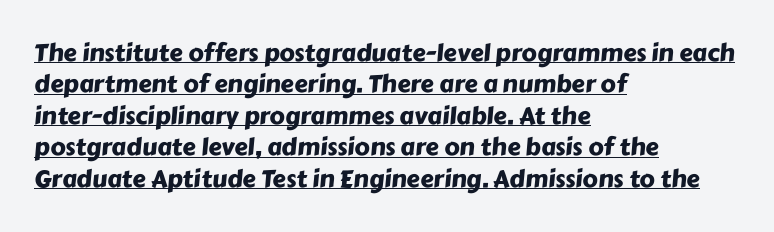
Q: Is the text underlined? A: Yes.
Q: How is the paragraph aligned? A: Left-aligned.
Q: Is the spacing between letters normal or unusually wide? A: Normal.
Q: Is the spacing between lines tight, normal or loose? A: Normal.
